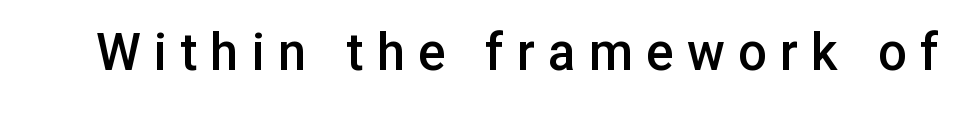
Q: Is the text bold? A: Semi-bold.
Q: Is the text italic (slanted)? A: No, it is upright.
Q: Is the typeface a serif or a sans-serif typeface? A: Sans-serif.
Q: Is the text underlined? A: No.
Q: Is the spacing between letters normal or unusually wide? A: Unusually wide.
Q: Width (condensed, normal, or wide)? A: Normal.
Q: Stroke contrast? A: Low.
Q: x-height? A: Medium.
Q: Monospaced? A: No.
